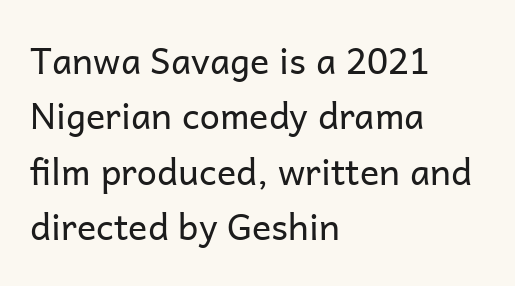
Q: Is the text bold? A: No.
Q: Is the text italic (slanted)? A: No, it is upright.
Q: Is the typeface a serif or a sans-serif typeface? A: Sans-serif.
Q: Is the text underlined? A: No.
Q: How is the paragraph aligned? A: Left-aligned.
Q: Is the spacing between letters normal or unusually wide? A: Normal.
Q: Is the spacing between lines tight, normal or loose? A: Normal.
Q: Width (condensed, normal, or wide)? A: Normal.
Q: Stroke contrast? A: Low.
Q: x-height? A: Medium.
Q: Monospaced? A: No.
